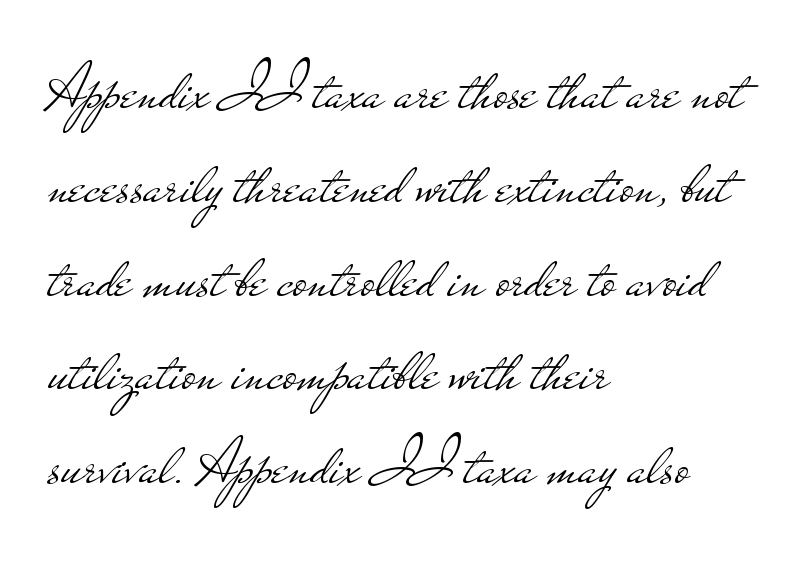
{"serif": "no", "bold": "no", "weight": "light", "width": "wide", "stroke_contrast": "low", "x_height": "small", "monospaced": "no", "underline": "no", "align": "left", "line_spacing": "normal", "line_spacing_ratio": 1.4, "letter_spacing": "normal", "letter_spacing_em": 0.0, "glyph_px": 67}
